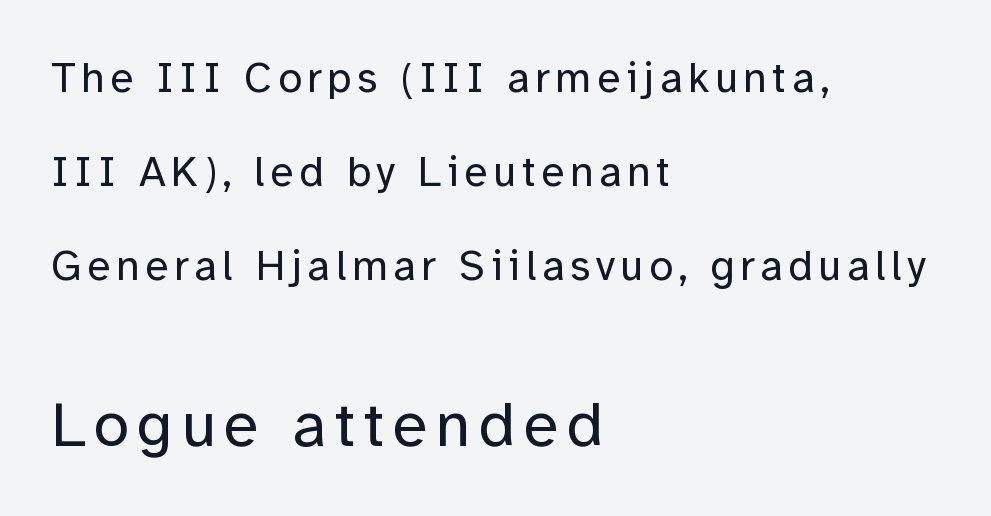
The image shows 64 px regular-weight sans-serif type, upright; set left-aligned, loose line spacing (2.19x), not underlined; the second (bottom) block is 1.49x larger; low stroke contrast and a medium x-height.
